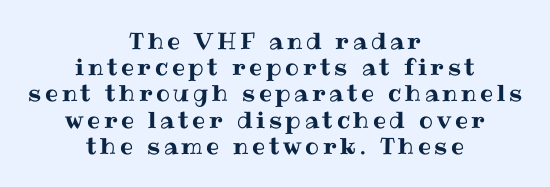
{"italic": "no", "underline": "no", "align": "center", "line_spacing": "tight", "line_spacing_ratio": 1.14, "glyph_px": 23}
